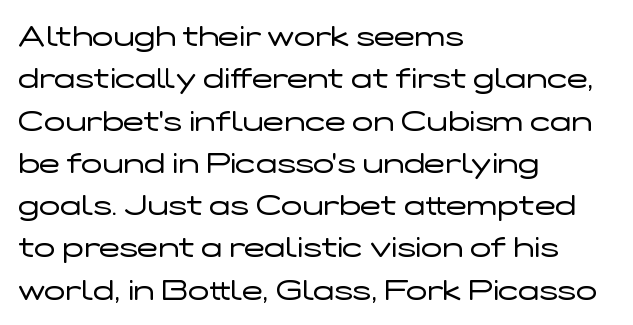
A roman cut, with each character standing at attention. Lines of text with bare space underneath. A typesetter would call this zero additional tracking. The typesetter chose a ragged-right arrangement here. Grotesque or geometric, the face here clearly has no serifs. Baseline-to-baseline distance is the conventional proportion of letter height.
